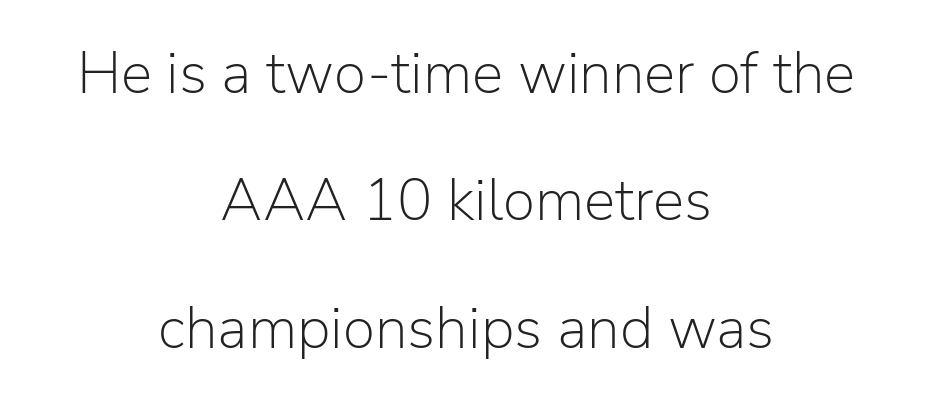
The image shows 59 px light sans-serif type, upright; set centered, loose line spacing (2.16x), normal letter spacing, not underlined; low stroke contrast and a medium x-height.
